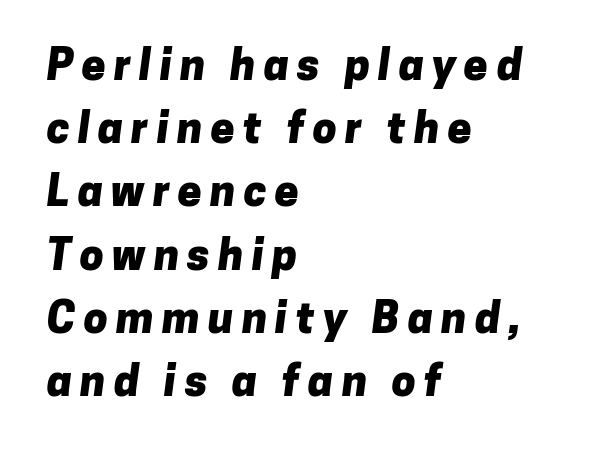
Q: Is the text bold? A: Yes.
Q: Is the typeface a serif or a sans-serif typeface? A: Sans-serif.
Q: Is the text underlined? A: No.
Q: How is the paragraph aligned? A: Left-aligned.
Q: Is the spacing between lines tight, normal or loose? A: Normal.
Q: Width (condensed, normal, or wide)? A: Normal.
Q: Stroke contrast? A: Low.
Q: x-height? A: Medium.
Q: Monospaced? A: No.
